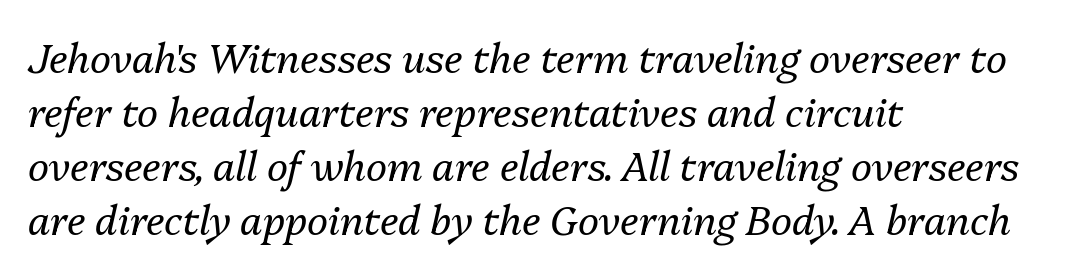
The image shows 40 px regular-weight type, italic (leaning right); set left-aligned, normal line spacing (1.35x), normal letter spacing, not underlined; medium stroke contrast and a medium x-height.
